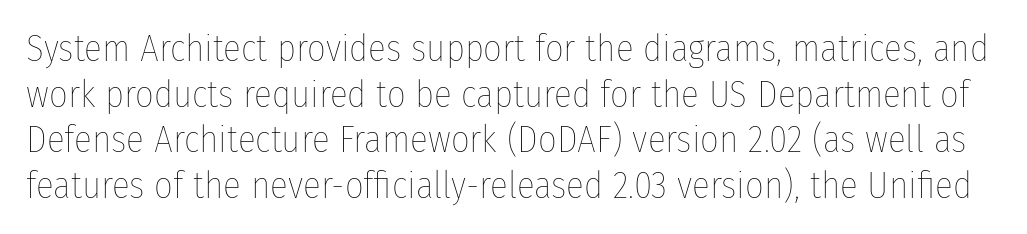
The weight would be labelled regular, book, light, or lighter still. Notice how the stems are strictly vertical — no italics here. Think of a printed novel: that variable character pitch is what you see here. Words appear dense and cohesive because spacing is normal. Unmarked baselines from the first word to the last.
